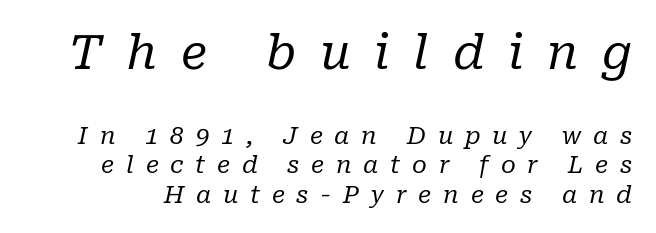
The type family on display is of the serif kind. The letterforms sit at book weight or below. Type without underlining. Is this a fixed-width face? No — the glyphs have proportional, varying widths. Slant detected: the letters are inclined. Scale decreases going downward across the two blocks.
